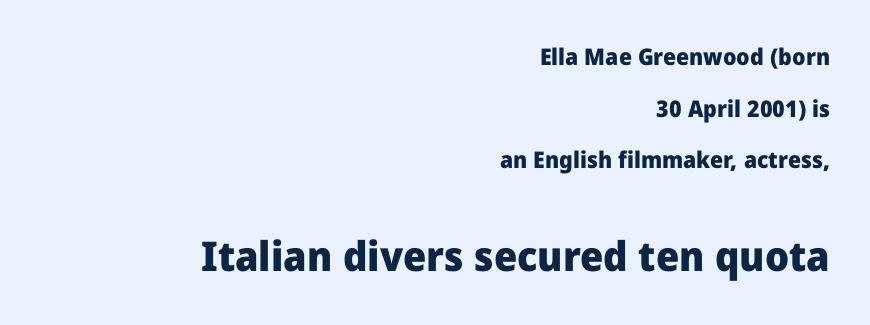
The font's upright variant was chosen for this text. Set as a true bold cut, around the 700 mark. This block would shrink considerably if given ordinary leading; it's expanded now. The emphasis by scale lands on block number two, below.
